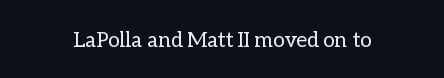
The image shows 21 px text type, upright; set normal letter spacing, not underlined.
